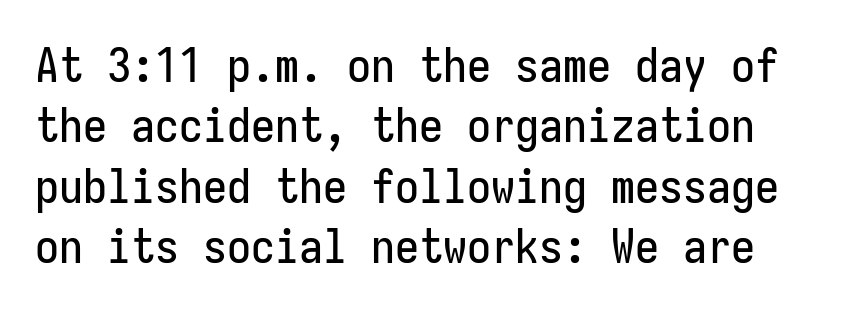
{"serif": "no", "italic": "no", "width": "condensed", "stroke_contrast": "low", "x_height": "medium", "monospaced": "yes", "underline": "no", "line_spacing": "normal", "line_spacing_ratio": 1.26, "letter_spacing": "normal", "letter_spacing_em": 0.0, "glyph_px": 48}
